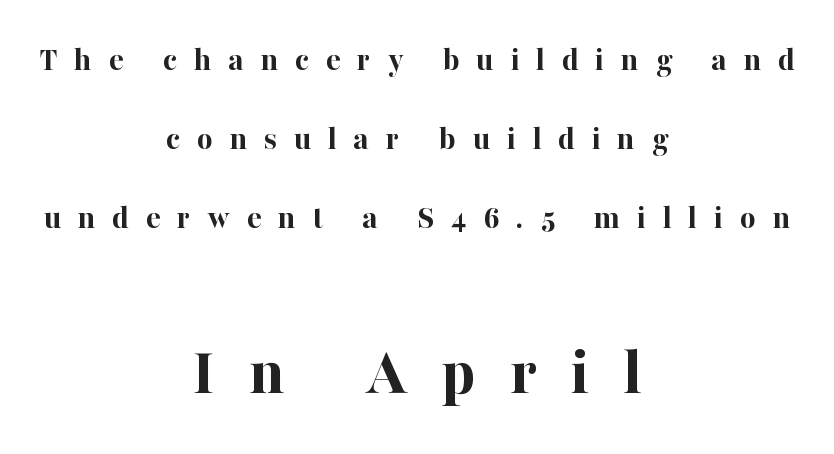
Check the space under the baseline: it is left empty. Larger block? The one below; the one above is distinctly smaller. You could not count columns in this text — the font is proportionally spaced. Stroke thickness is high; the sample reads as a true bold.
